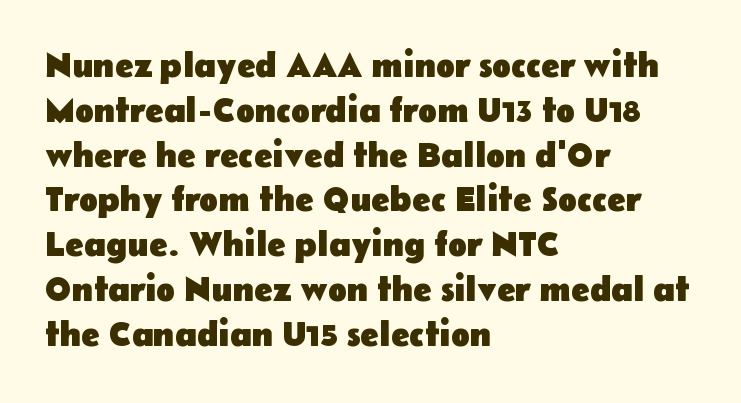
Vertical strokes here are truly vertical. The strip under each line holds only bare page. Students, note that the glyphs here touch the page at normal intervals. The passage shown is emphatically bold. Here the designer chose a conventional face with non-uniform glyph widths. Caption: multi-line text, flush left, ragged right.
